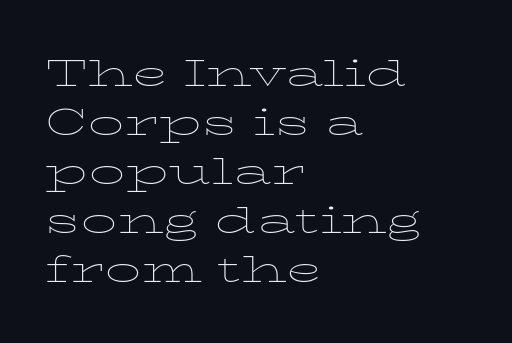
The image shows 36 px thin, wide serif type, upright; set left-aligned, normal line spacing (1.36x), normal letter spacing, not underlined; low stroke contrast and a medium x-height.
